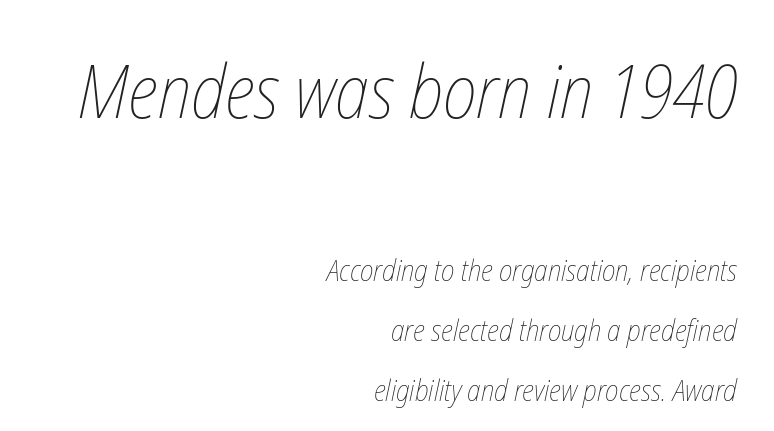
Q: Is the text bold? A: No.
Q: Is the text underlined? A: No.
Q: How is the paragraph aligned? A: Right-aligned.
Q: Is the spacing between letters normal or unusually wide? A: Normal.
Q: Is the spacing between lines tight, normal or loose? A: Loose.
Q: Which block of text is set in a larger size, the first (top) or the second (bottom)? A: The first (top) one.
Q: Width (condensed, normal, or wide)? A: Condensed.
Q: Stroke contrast? A: Low.
Q: x-height? A: Medium.
Q: Monospaced? A: No.
